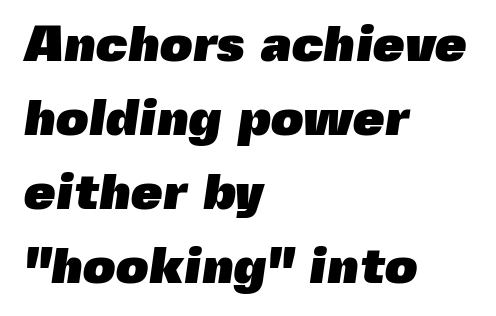
{"serif": "no", "bold": "yes", "weight": "heavy", "width": "normal", "x_height": "medium", "monospaced": "no", "underline": "no", "align": "left", "line_spacing": "normal", "line_spacing_ratio": 1.45, "letter_spacing": "normal", "letter_spacing_em": 0.0, "glyph_px": 51}
